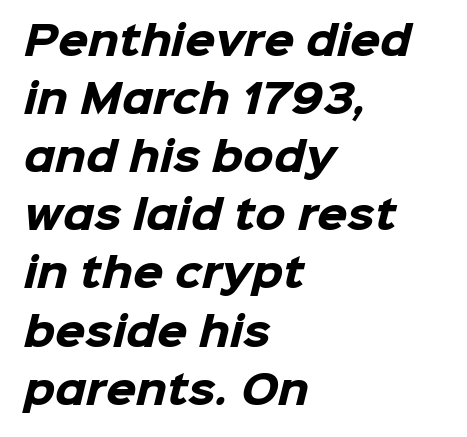
The image shows 39 px heavy sans-serif type; set left-aligned, normal line spacing (1.49x), normal letter spacing, not underlined; low stroke contrast and a medium x-height.
